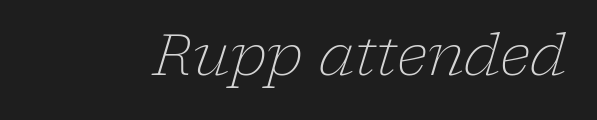
Look at the bottom of the vertical strokes: they flare into serifs here. Notice how the stems are inclined rather than vertical — that's the hallmark of italics. Each row of text sits above clean, open space. The strokes are not fattened; the text isn't bold.
